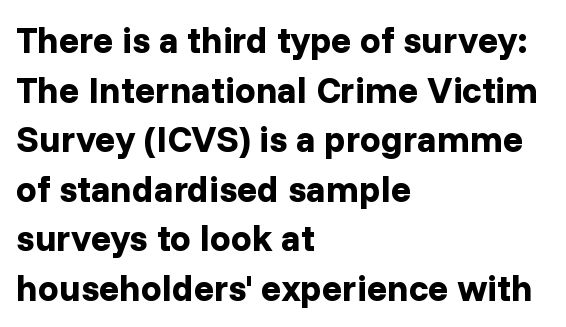
The image shows 37 px bold sans-serif type, upright; set left-aligned, normal line spacing (1.34x), normal letter spacing, not underlined; low stroke contrast and a medium x-height.
